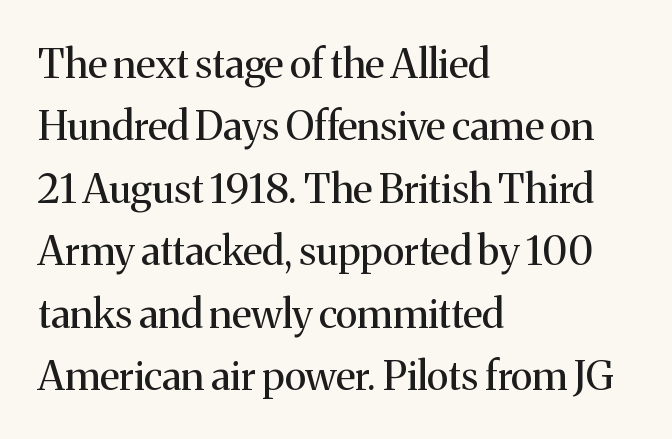
{"serif": "yes", "italic": "no", "bold": "no", "weight": "regular", "width": "normal", "stroke_contrast": "medium", "x_height": "medium", "monospaced": "no", "underline": "no", "align": "left", "line_spacing": "normal", "line_spacing_ratio": 1.56, "letter_spacing": "normal", "letter_spacing_em": 0.0, "glyph_px": 40}
